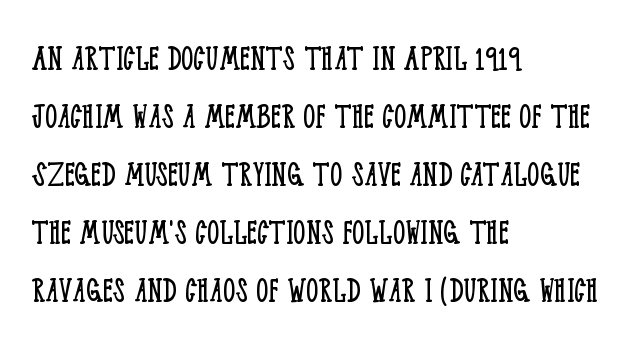
The image shows 39 px light, condensed serif type, upright; set left-aligned, normal line spacing (1.49x), normal letter spacing, not underlined; low stroke contrast and a large x-height.
